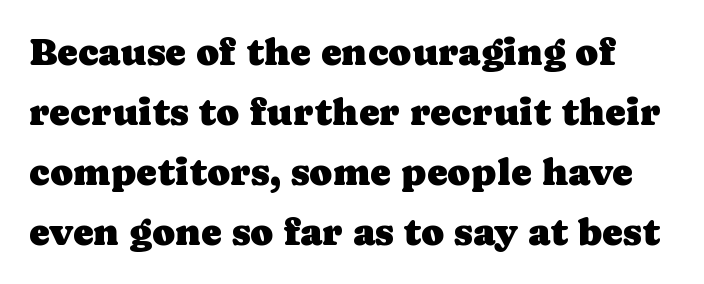
Nope, not italic — everything's standing straight. Lines of text with bare space underneath. Serifs: yes, visible at the terminals of the letterforms. Is there much room between lines? A standard amount, neither cramped nor airy.
